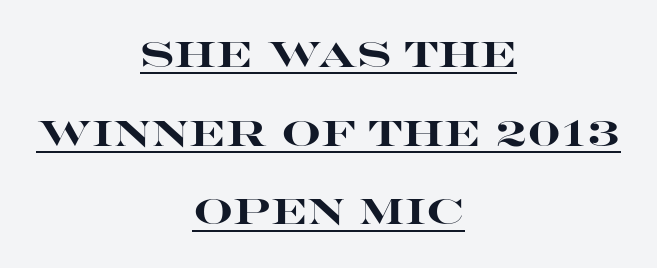
The image shows 35 px heavy, wide type, upright; set centered, loose line spacing (2.25x), normal letter spacing, underlined; high stroke contrast and a large x-height.
